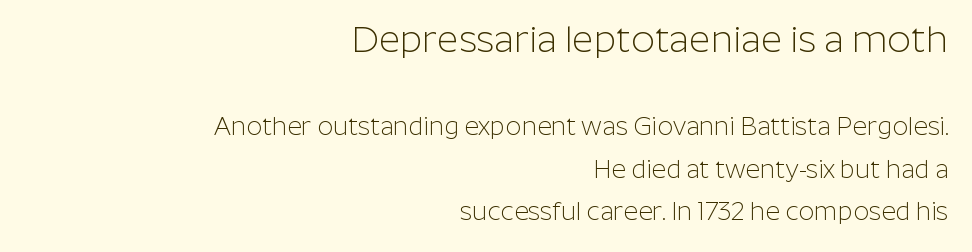
The image shows 37 px light sans-serif type, upright; set right-aligned, normal line spacing (1.7x), normal letter spacing, not underlined; the first (top) block is 1.48x larger; low stroke contrast and a medium x-height.
